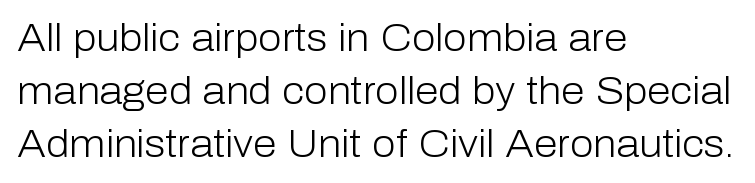
{"serif": "no", "italic": "no", "bold": "no", "weight": "light", "width": "normal", "stroke_contrast": "low", "x_height": "medium", "monospaced": "no", "underline": "no", "align": "left", "line_spacing": "normal", "line_spacing_ratio": 1.4, "letter_spacing": "normal", "letter_spacing_em": 0.0, "glyph_px": 38}
